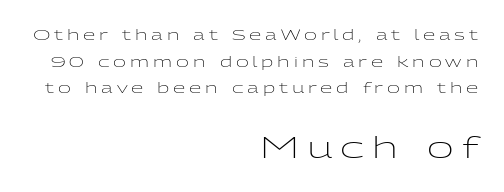
Q: Is the text bold? A: No.
Q: Is the text italic (slanted)? A: No, it is upright.
Q: Is the typeface a serif or a sans-serif typeface? A: Sans-serif.
Q: Is the text underlined? A: No.
Q: How is the paragraph aligned? A: Right-aligned.
Q: Is the spacing between letters normal or unusually wide? A: Unusually wide.
Q: Is the spacing between lines tight, normal or loose? A: Loose.
Q: Which block of text is set in a larger size, the first (top) or the second (bottom)? A: The second (bottom) one.
Q: Width (condensed, normal, or wide)? A: Wide.
Q: Stroke contrast? A: Low.
Q: x-height? A: Medium.
Q: Monospaced? A: No.
